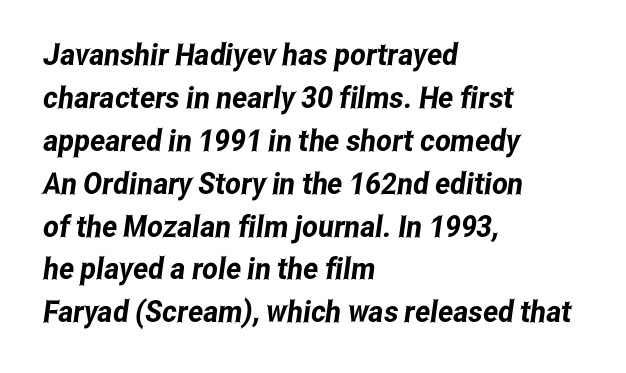
Q: Is the typeface a serif or a sans-serif typeface? A: Sans-serif.
Q: Is the text underlined? A: No.
Q: How is the paragraph aligned? A: Left-aligned.
Q: Is the spacing between letters normal or unusually wide? A: Normal.
Q: Is the spacing between lines tight, normal or loose? A: Normal.
Q: Width (condensed, normal, or wide)? A: Condensed.
Q: Stroke contrast? A: Low.
Q: x-height? A: Medium.
Q: Monospaced? A: No.
